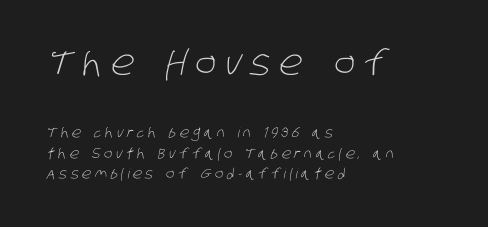
Q: Is the text bold? A: No.
Q: Is the typeface a serif or a sans-serif typeface? A: Sans-serif.
Q: Is the text underlined? A: No.
Q: How is the paragraph aligned? A: Left-aligned.
Q: Is the spacing between letters normal or unusually wide? A: Unusually wide.
Q: Is the spacing between lines tight, normal or loose? A: Normal.
Q: Which block of text is set in a larger size, the first (top) or the second (bottom)? A: The first (top) one.
Q: Width (condensed, normal, or wide)? A: Condensed.
Q: Stroke contrast? A: Low.
Q: x-height? A: Large.
Q: Monospaced? A: No.
